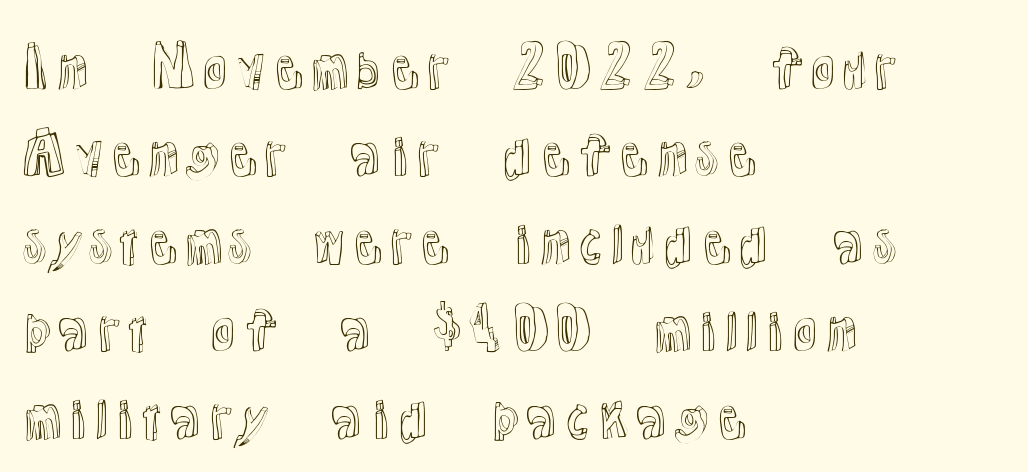
The image shows 55 px text type, upright; set left-aligned, normal line spacing (1.59x), normal letter spacing, not underlined; a medium x-height.
